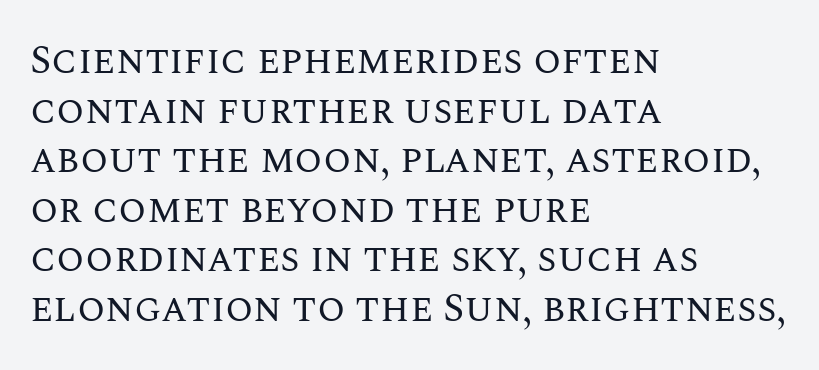
Q: Is the text bold? A: No.
Q: Is the text italic (slanted)? A: No, it is upright.
Q: Is the text underlined? A: No.
Q: How is the paragraph aligned? A: Left-aligned.
Q: Is the spacing between letters normal or unusually wide? A: Normal.
Q: Width (condensed, normal, or wide)? A: Normal.
Q: Stroke contrast? A: Medium.
Q: x-height? A: Large.
Q: Monospaced? A: No.
